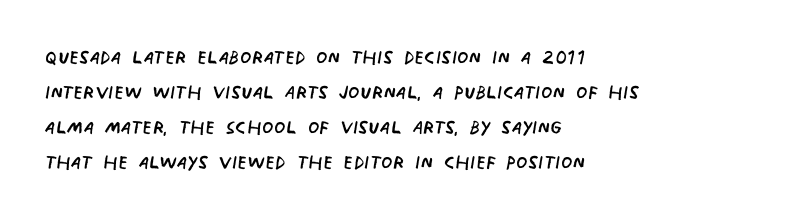
Q: Is the text bold? A: No.
Q: Is the text underlined? A: No.
Q: How is the paragraph aligned? A: Left-aligned.
Q: Is the spacing between letters normal or unusually wide? A: Normal.
Q: Is the spacing between lines tight, normal or loose? A: Normal.
